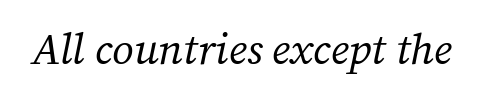
Q: Is the text bold? A: No.
Q: Is the text italic (slanted)? A: Yes, it leans right by about 12 degrees.
Q: Is the typeface a serif or a sans-serif typeface? A: Serif.
Q: Is the text underlined? A: No.
Q: Is the spacing between letters normal or unusually wide? A: Normal.
Q: Width (condensed, normal, or wide)? A: Normal.
Q: Stroke contrast? A: Medium.
Q: x-height? A: Medium.
Q: Monospaced? A: No.
